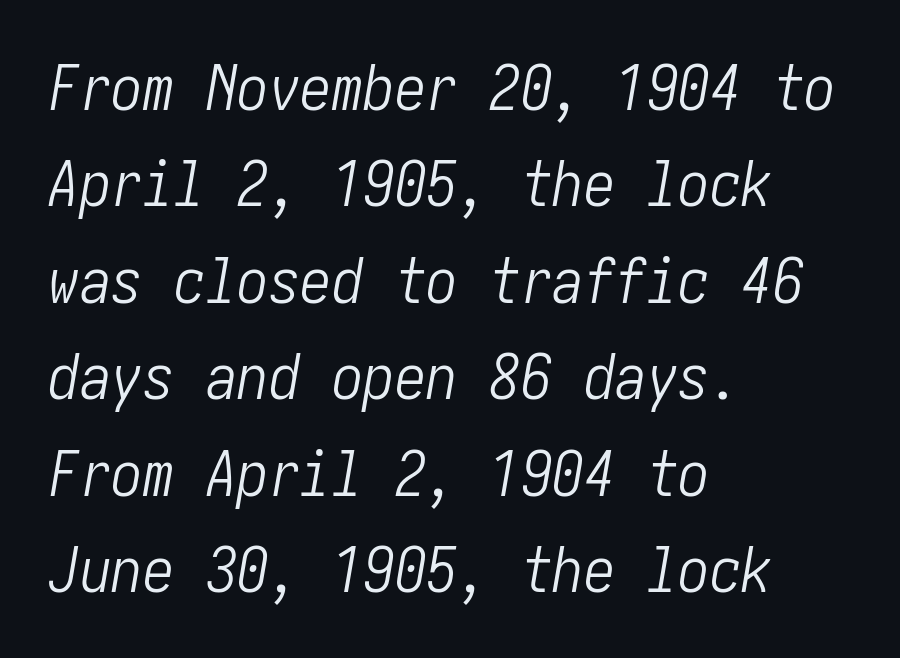
The typeface has the unassuming heft of standard copy or less. A typesetter would mark this as italic. Successive baselines arrive at the customary interval. The glyphs are unaccompanied by any horizontal stroke below them. Each word holds together tightly as a unit, with standard inter-letter gaps.
